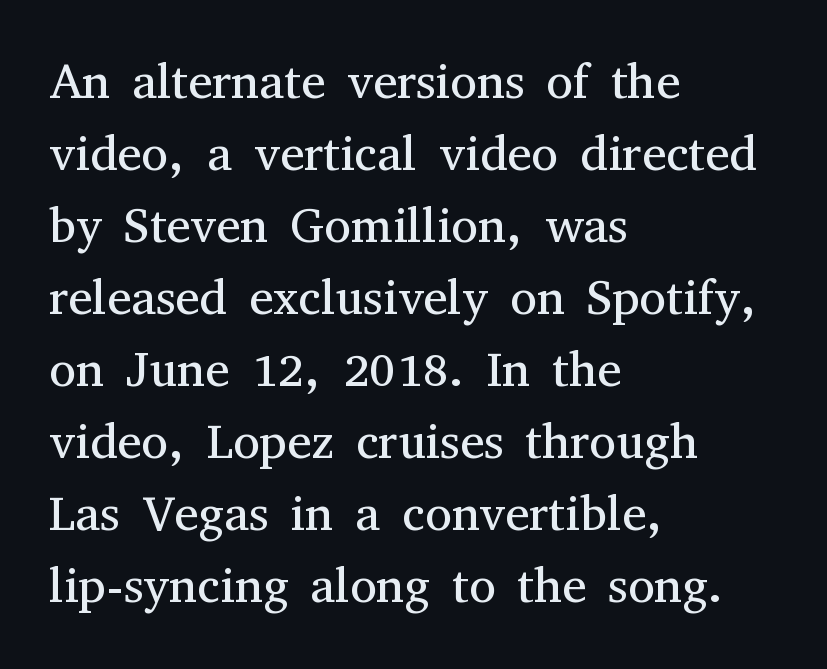
{"serif": "yes", "italic": "no", "bold": "no", "weight": "regular", "width": "normal", "stroke_contrast": "medium", "x_height": "medium", "monospaced": "no", "underline": "no", "align": "left", "line_spacing": "normal", "line_spacing_ratio": 1.47, "letter_spacing": "normal", "letter_spacing_em": 0.0, "glyph_px": 49}
